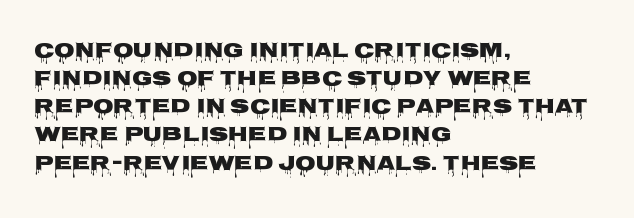
The image shows 21 px text type, upright; set left-aligned, normal line spacing (1.34x), normal letter spacing, not underlined.
